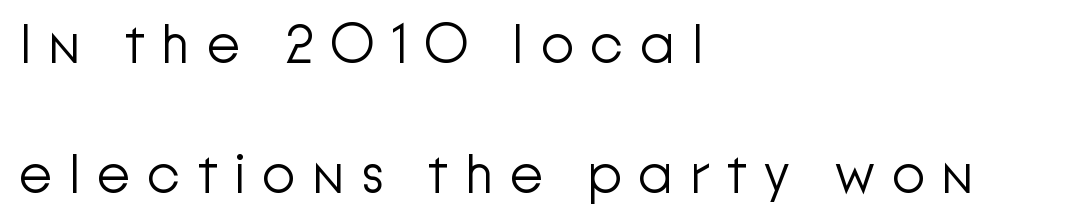
The image shows 55 px light sans-serif type, upright; set left-aligned, loose line spacing (2.36x), unusually wide letter spacing (+0.29 em), not underlined; low stroke contrast and a medium x-height.
